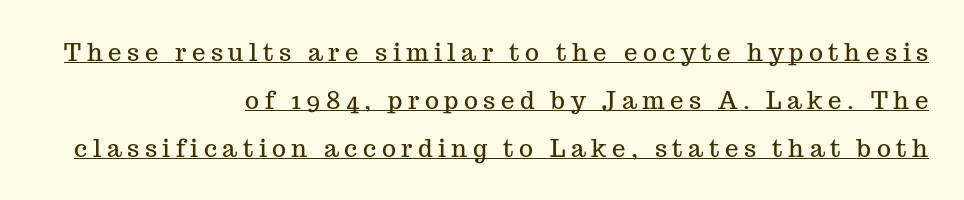
{"italic": "no", "underline": "yes", "align": "right", "line_spacing": "loose", "line_spacing_ratio": 1.99, "letter_spacing": "wide", "letter_spacing_em": 0.23, "glyph_px": 24}
